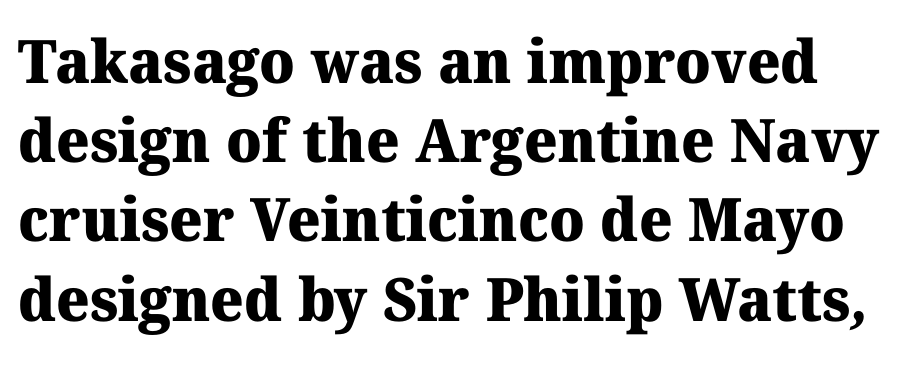
Tracking here is standard; glyphs follow each other at the usual distance. This sample has the flowing, uneven cadence of proportional lettering. The string is rendered with underlining switched off. Serifs: yes, visible at the terminals of the letterforms. How would I describe the line gaps? Plain and ordinary. Typographic density is high because the face is bold.
